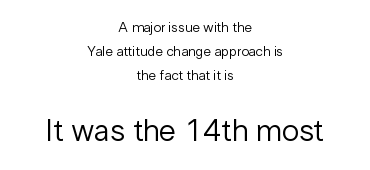
The image shows 31 px regular-weight sans-serif type, upright; set centered, line spacing 1.71x, normal letter spacing, not underlined; the second (bottom) block is 2.21x larger; low stroke contrast and a medium x-height.
